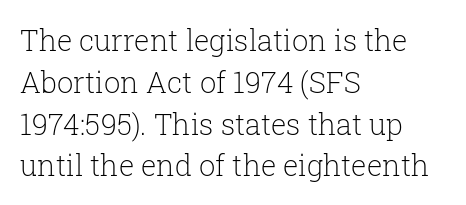
Q: Is the text bold? A: No.
Q: Is the text italic (slanted)? A: No, it is upright.
Q: Is the typeface a serif or a sans-serif typeface? A: Serif.
Q: Is the text underlined? A: No.
Q: How is the paragraph aligned? A: Left-aligned.
Q: Is the spacing between letters normal or unusually wide? A: Normal.
Q: Is the spacing between lines tight, normal or loose? A: Normal.
Q: Width (condensed, normal, or wide)? A: Normal.
Q: Stroke contrast? A: Low.
Q: x-height? A: Medium.
Q: Monospaced? A: No.
